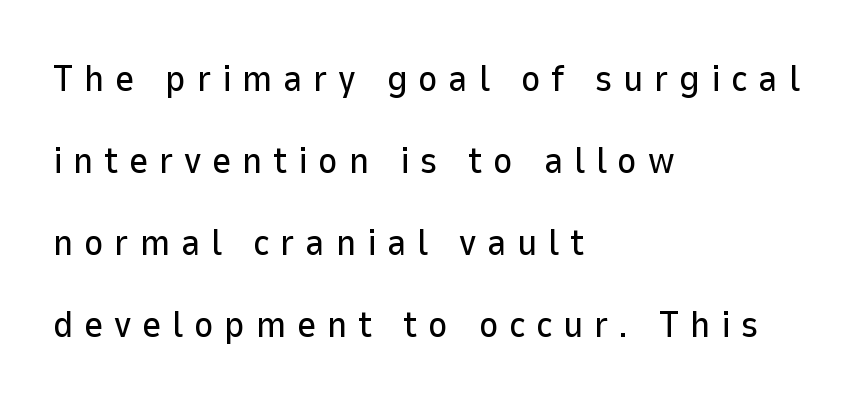
Unmarked baselines from the first word to the last. Serif or sans? Sans — the stroke terminals are bare. Substantial extra tracking has been applied to these lines. Widely set lines give the paragraph a tall, airy silhouette.
